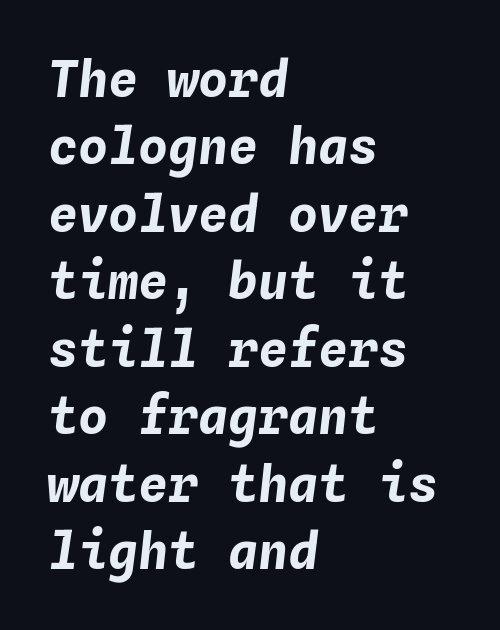
Is the type slanted? Yes — the strokes lean at a clear angle. The rendering uses a bold face; every stroke is thick and dark. A typesetter would call this leading conventional body-copy spacing. A student would call this left alignment; a typographer would say flush left, rag right. The line texture is even and compact thanks to regular tracking. Spacing verdict: monospaced, one width for all characters.
